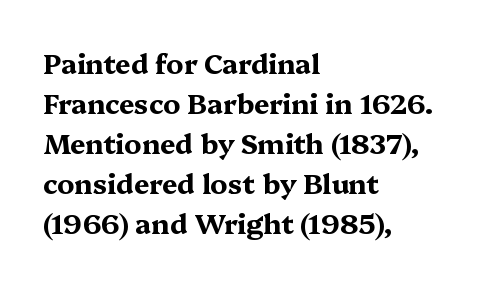
The image shows 27 px bold type, upright; set left-aligned, normal line spacing (1.48x), normal letter spacing, not underlined.
